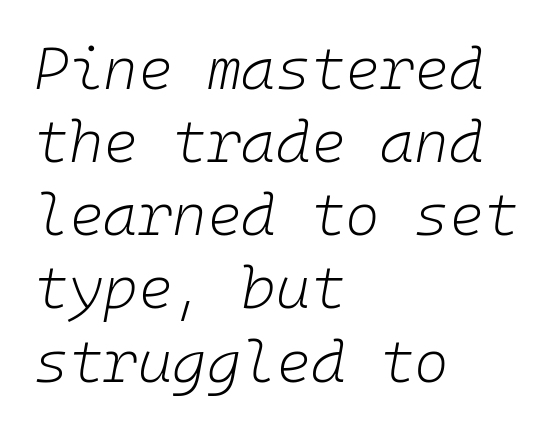
The axis of the letterforms is tilted away from vertical. The passage shown is typed in a monospace face where columns stay perfectly aligned. What stands out about the letter spacing? Nothing — it is the standard amount. The space beneath each line is pristine and unruled. Visually the block forms a straight wall on the left and a jagged coastline on the right. The font is comparable to plain body text, perhaps lighter.
